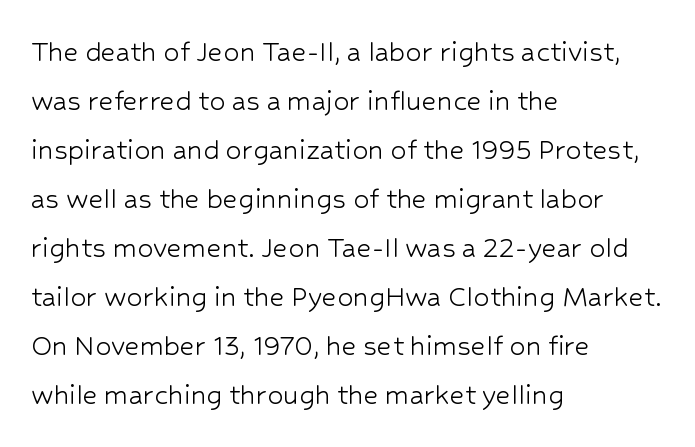
The typography opts for an upright posture over an oblique one. I'd call this a sans setting — the letters go barefoot. Caption: multi-line text, flush left, ragged right. Underlining? Definitely not there. The designer left line spacing at the default.
